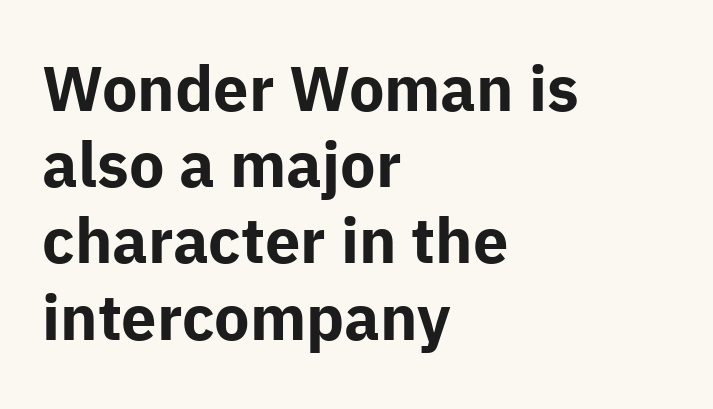
The gap between lines stays unmarked. Posture: upright roman. Inter-character spacing is left at the font's built-in metrics. You can tell from the bare stems that sans-serif type was used. Is the type bold? Yes — the strokes are clearly thick and heavy.
